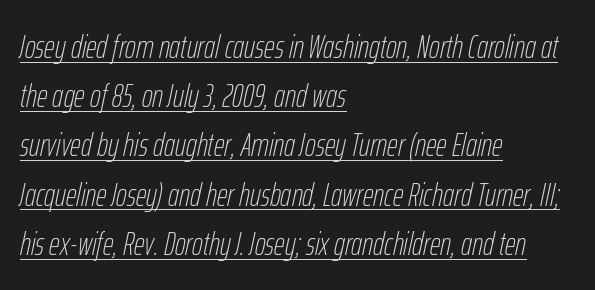
{"italic": "yes", "lean": "right", "slant_degrees": 12, "bold": "no", "weight": "thin", "width": "condensed", "stroke_contrast": "low", "x_height": "medium", "monospaced": "no", "underline": "yes", "align": "left", "line_spacing": "normal", "line_spacing_ratio": 1.49, "letter_spacing": "normal", "letter_spacing_em": 0.0, "glyph_px": 33}
